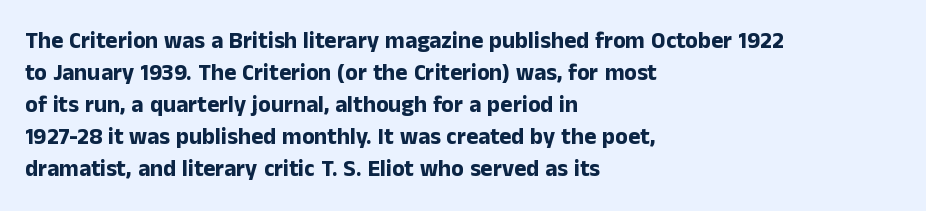
Compared with typical paragraphs, the rows here are spaced about the same. In terms of posture, this sample is upright. You'd pick this weight for a headline — it's a proper bold. Typeset ragged right — the left edge is the straight one.
